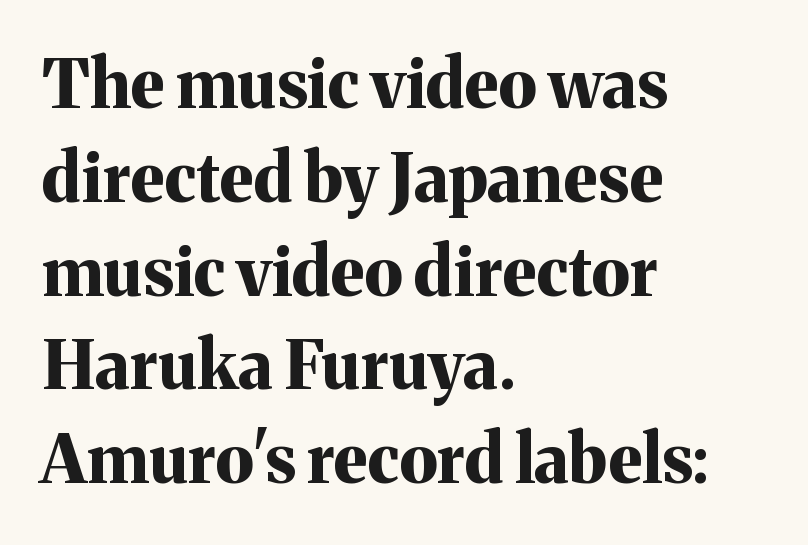
{"serif": "yes", "italic": "no", "bold": "yes", "weight": "bold", "width": "normal", "stroke_contrast": "medium", "x_height": "medium", "monospaced": "no", "underline": "no", "align": "left", "line_spacing": "normal", "line_spacing_ratio": 1.4, "letter_spacing": "normal", "letter_spacing_em": 0.0, "glyph_px": 67}
